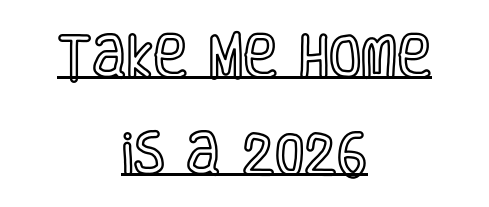
Q: Is the text italic (slanted)? A: No, it is upright.
Q: Is the text underlined? A: Yes.
Q: How is the paragraph aligned? A: Centered.
Q: Is the spacing between letters normal or unusually wide? A: Normal.
Q: Is the spacing between lines tight, normal or loose? A: Loose.
Q: Width (condensed, normal, or wide)? A: Condensed.
Q: x-height? A: Large.
Q: Monospaced? A: No.
